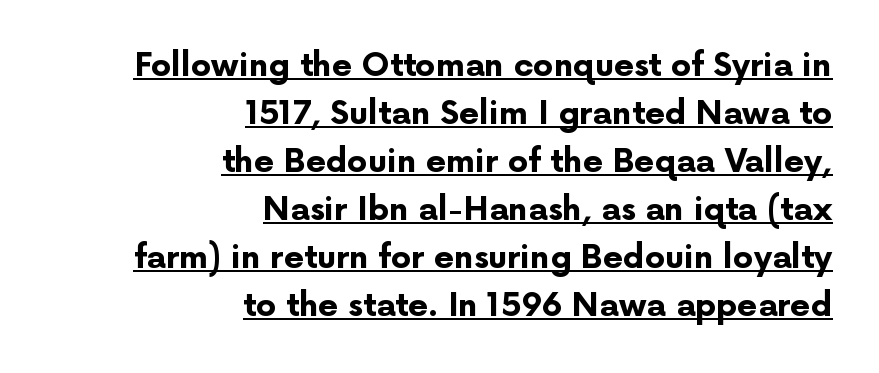
Posture: straight, roman, zero tilt. Compared with a flush-left layout, this one pins lines to the opposite, right side. This is underlined copy, the kind a proofreader might mark for attention. Between one letter and the next there's only the usual sliver of space. Proportional: the letters do not fall into vertical columns. Does the type have serifs? No, each stem ends abruptly.
